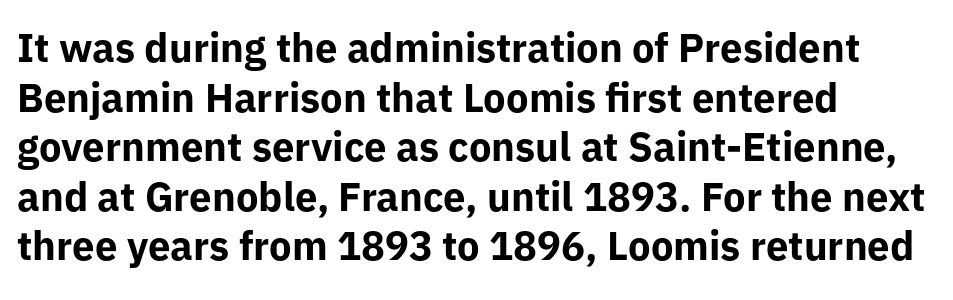
{"serif": "no", "italic": "no", "bold": "yes", "weight": "bold", "width": "normal", "stroke_contrast": "low", "x_height": "medium", "monospaced": "no", "underline": "no", "align": "left", "line_spacing_ratio": 1.24, "letter_spacing": "normal", "letter_spacing_em": 0.0, "glyph_px": 40}
